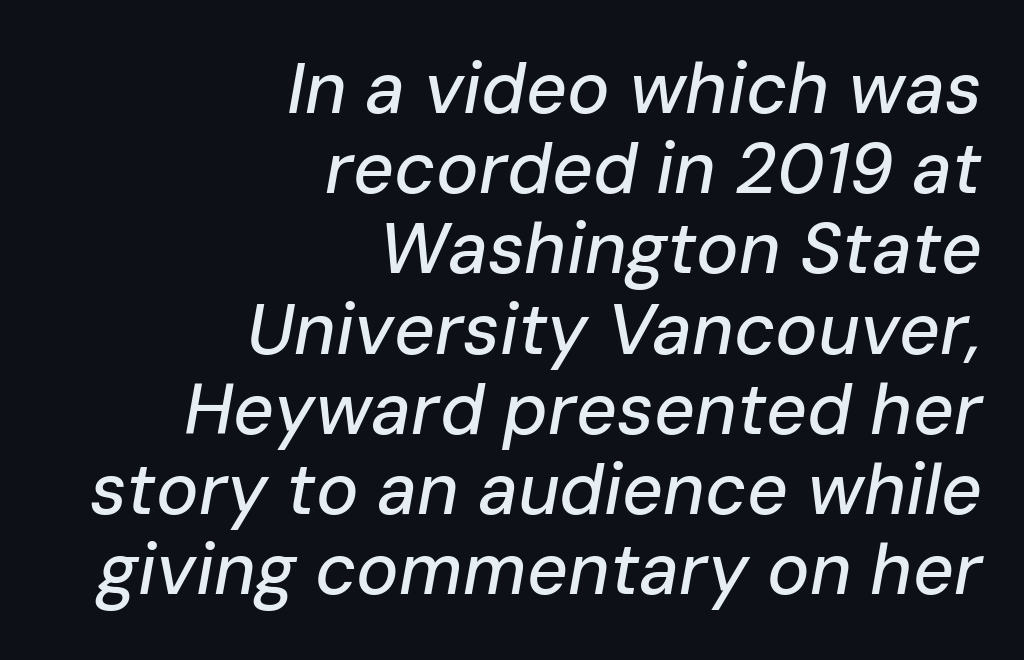
Q: Is the text italic (slanted)? A: Yes, it leans right by about 10 degrees.
Q: Is the text underlined? A: No.
Q: How is the paragraph aligned? A: Right-aligned.
Q: Is the spacing between letters normal or unusually wide? A: Normal.
Q: Is the spacing between lines tight, normal or loose? A: Tight.
Q: Width (condensed, normal, or wide)? A: Normal.
Q: Stroke contrast? A: Low.
Q: x-height? A: Medium.
Q: Monospaced? A: No.
